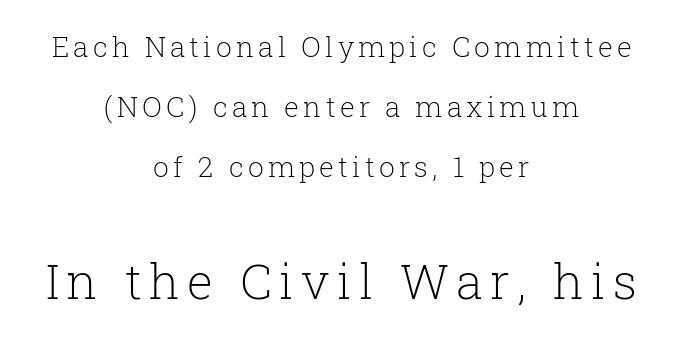
The image shows 49 px light serif type, upright; set centered, loose line spacing (2.15x), not underlined; the second (bottom) block is 1.75x larger; low stroke contrast and a medium x-height.
